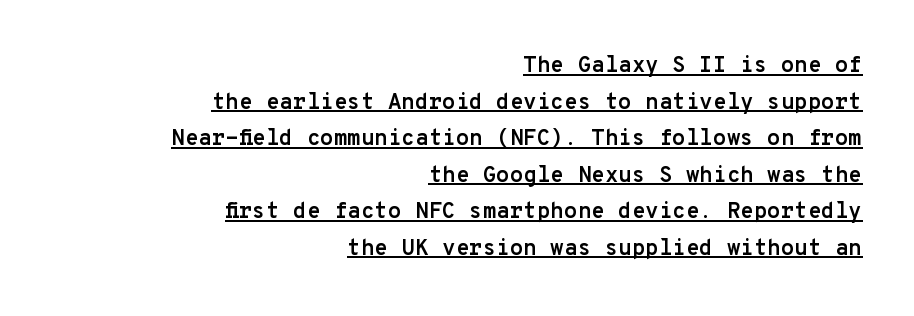
Quick note: underline on. Weight: bold. Interline gaps are of average width in this sample. In terms of posture, this sample is upright.
